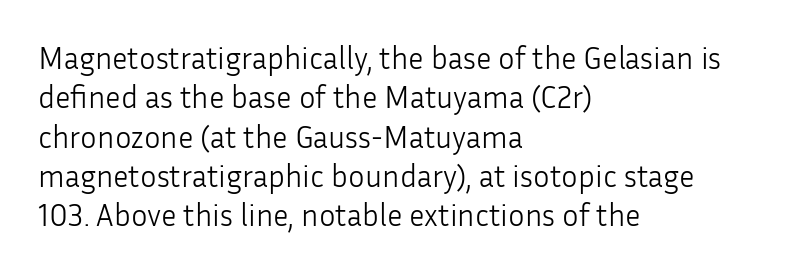
The image shows 31 px light sans-serif type, upright; set left-aligned, normal line spacing (1.27x), normal letter spacing, not underlined; low stroke contrast and a medium x-height.
